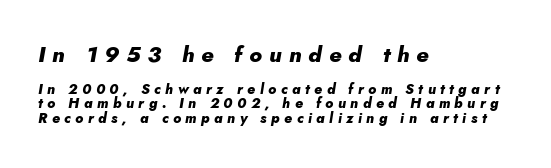
The image shows 22 px bold type, italic (leaning right); set left-aligned, tight line spacing (1.05x), unusually wide letter spacing (+0.32 em), not underlined; the first (top) block is 1.57x larger.
